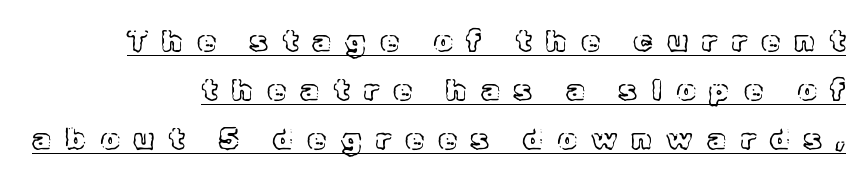
The image shows 30 px text type, upright; set right-aligned, normal line spacing (1.63x), unusually wide letter spacing (+0.48 em), underlined; a medium x-height.
